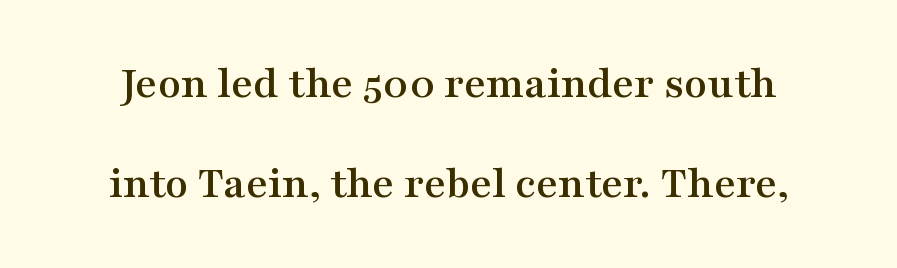
{"serif": "yes", "italic": "no", "width": "wide", "stroke_contrast": "medium", "x_height": "medium", "monospaced": "no", "underline": "no", "line_spacing": "loose", "line_spacing_ratio": 2.13, "letter_spacing": "normal", "letter_spacing_em": 0.0, "glyph_px": 47}
